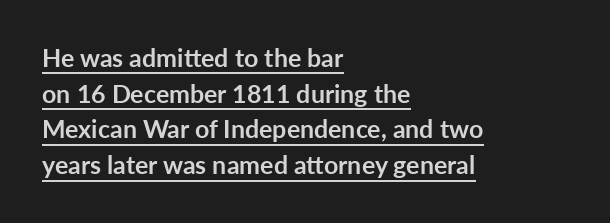
Q: Is the text bold? A: Yes.
Q: Is the text italic (slanted)? A: No, it is upright.
Q: Is the text underlined? A: Yes.
Q: How is the paragraph aligned? A: Left-aligned.
Q: Is the spacing between letters normal or unusually wide? A: Normal.
Q: Is the spacing between lines tight, normal or loose? A: Normal.
